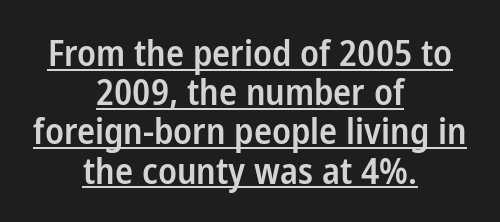
Q: Is the text bold? A: Semi-bold.
Q: Is the text italic (slanted)? A: No, it is upright.
Q: Is the typeface a serif or a sans-serif typeface? A: Sans-serif.
Q: Is the text underlined? A: Yes.
Q: How is the paragraph aligned? A: Centered.
Q: Is the spacing between letters normal or unusually wide? A: Normal.
Q: Is the spacing between lines tight, normal or loose? A: Tight.
Q: Width (condensed, normal, or wide)? A: Condensed.
Q: Stroke contrast? A: Low.
Q: x-height? A: Medium.
Q: Monospaced? A: No.
